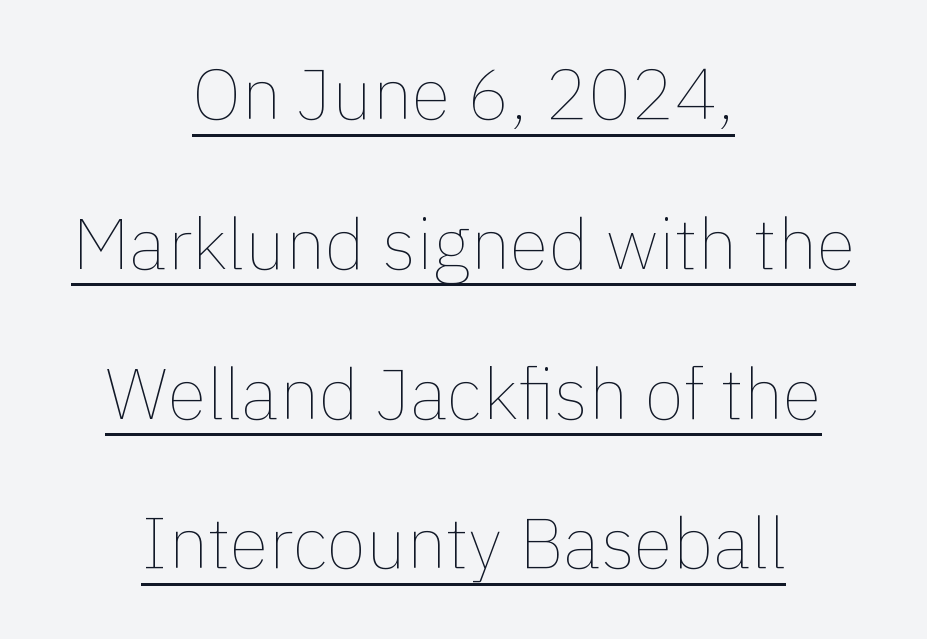
A rule runs beneath these lines of type. In terms of letterspacing, this is plain default setting. Spacing verdict: proportional, widths tailored to each character. Do the letters lean? They stand straight. No letter is thick-stroked: the sample isn't bold. The rag falls on both sides of this text block equally.
